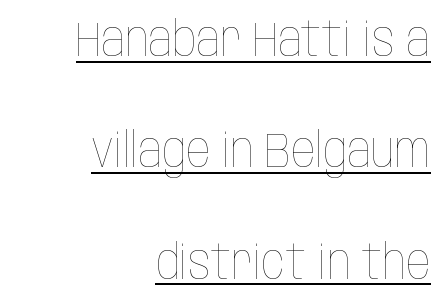
These lines are rendered in a variable-pitch font. Stem width sits at or under what a default text font uses. Leading is clearly above the norm, producing a sparse column. Horizontally, the lines are justified to the trailing edge only. This sample uses an upright cut, with every glyph sitting square on the baseline.
